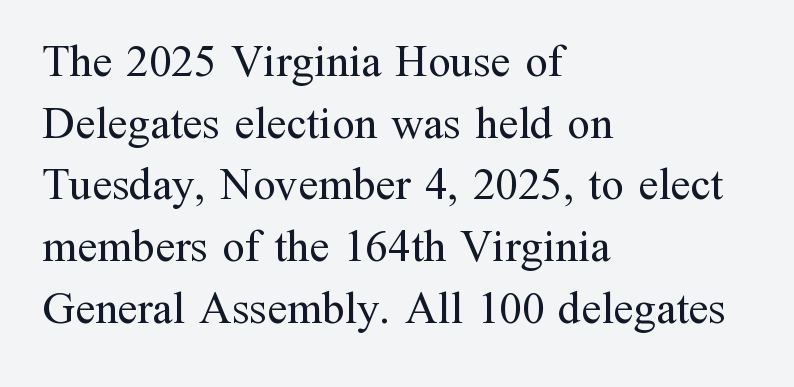
Q: Is the text bold? A: No.
Q: Is the text italic (slanted)? A: No, it is upright.
Q: Is the typeface a serif or a sans-serif typeface? A: Serif.
Q: Is the text underlined? A: No.
Q: How is the paragraph aligned? A: Left-aligned.
Q: Is the spacing between letters normal or unusually wide? A: Normal.
Q: Is the spacing between lines tight, normal or loose? A: Normal.
Q: Width (condensed, normal, or wide)? A: Normal.
Q: Stroke contrast? A: Medium.
Q: x-height? A: Medium.
Q: Monospaced? A: No.
